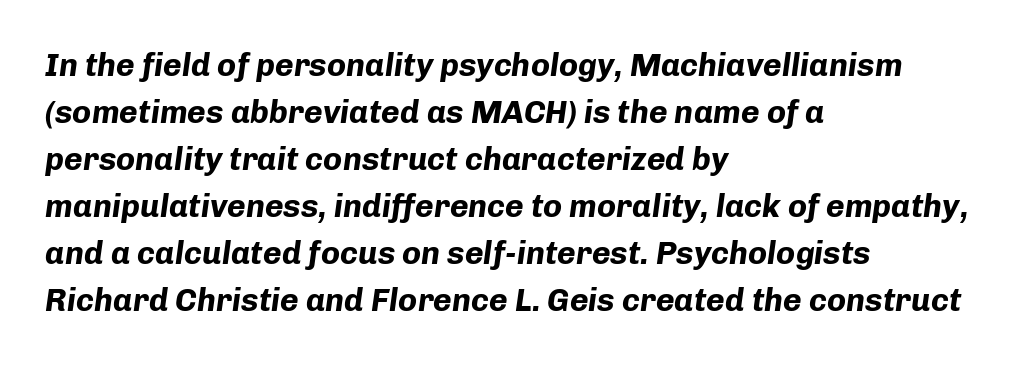
{"italic": "yes", "lean": "right", "slant_degrees": 8, "bold": "yes", "weight": "bold", "width": "normal", "stroke_contrast": "low", "x_height": "medium", "monospaced": "no", "underline": "no", "align": "left", "line_spacing": "normal", "line_spacing_ratio": 1.47, "letter_spacing": "normal", "letter_spacing_em": 0.0, "glyph_px": 32}
